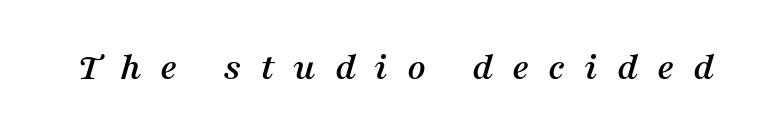
The image shows 40 px serif type, italic (leaning right); set unusually wide letter spacing (+0.47 em), not underlined; medium stroke contrast and a medium x-height.
